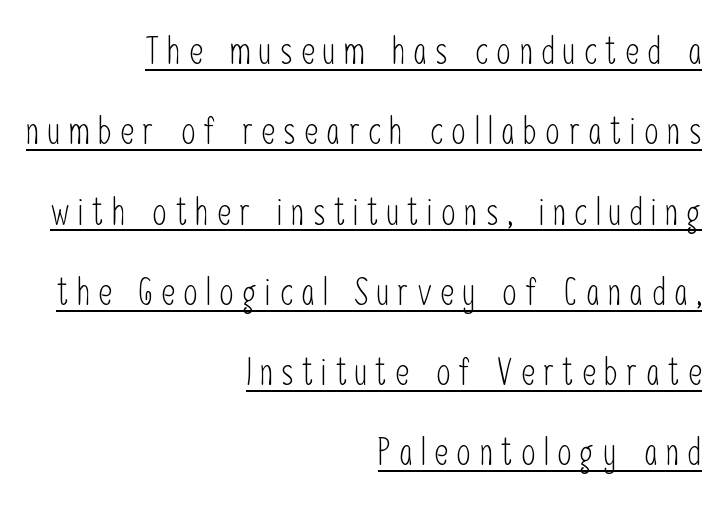
Letterform terminals end flat and unadorned throughout the passage. This rendering uses right alignment, leaving the left contour irregular. The cut favours lightness, reaching ordinary text weight at its darkest. Line spacing here is loose. The letters are spread apart with noticeably loose tracking. These lines are rendered in a variable-pitch font.
